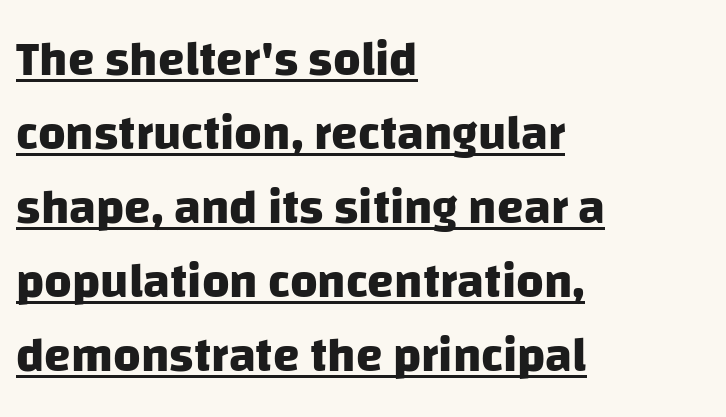
Q: Is the text bold? A: Yes.
Q: Is the typeface a serif or a sans-serif typeface? A: Sans-serif.
Q: Is the text underlined? A: Yes.
Q: How is the paragraph aligned? A: Left-aligned.
Q: Is the spacing between letters normal or unusually wide? A: Normal.
Q: Is the spacing between lines tight, normal or loose? A: Normal.
Q: Width (condensed, normal, or wide)? A: Normal.
Q: Stroke contrast? A: Low.
Q: x-height? A: Large.
Q: Monospaced? A: No.
